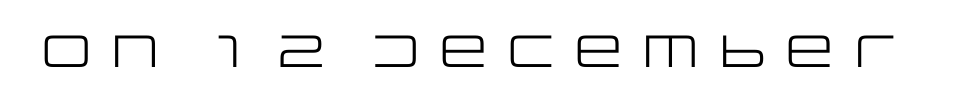
{"serif": "no", "italic": "no", "bold": "no", "weight": "regular", "width": "wide", "stroke_contrast": "low", "x_height": "large", "monospaced": "no", "underline": "no", "letter_spacing": "normal", "letter_spacing_em": 0.0, "glyph_px": 45}
